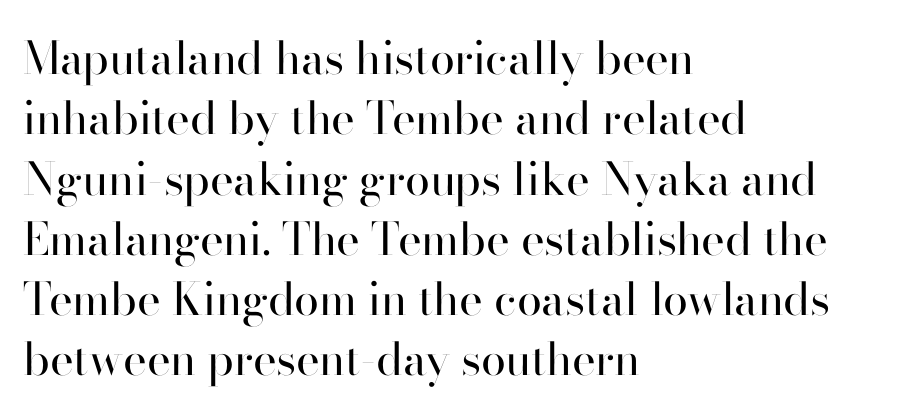
Posture: vertical. Note the varied advance widths — an 'i' is clearly narrower than an 'm'. No heavy texture on the line: the type isn't bold. Reading down the column, the eye jumps a familiar distance to each next line.
